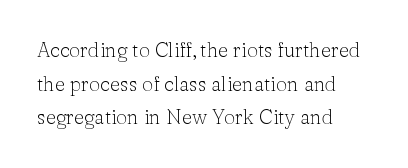
The image shows 20 px text type, upright; set left-aligned, normal line spacing (1.68x), normal letter spacing, not underlined.
